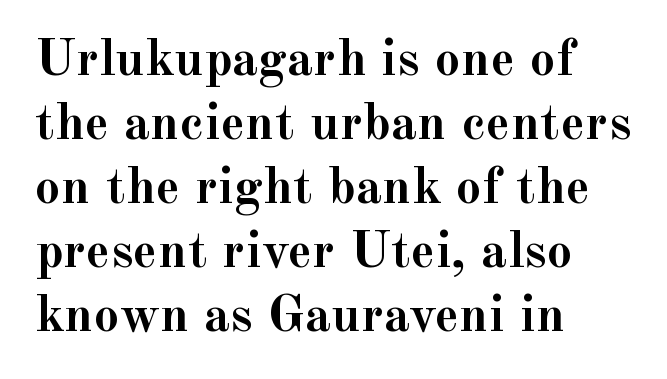
Check the space under the baseline: it is left empty. A classic flush-left, rag-right setting is used for this passage. Strokes here are thick enough to call this a true bold. A typesetter would call this zero additional tracking. Does the lettering tilt? It doesn't — this is upright. The text was rendered using a seriffed face with decorative stroke endings.
